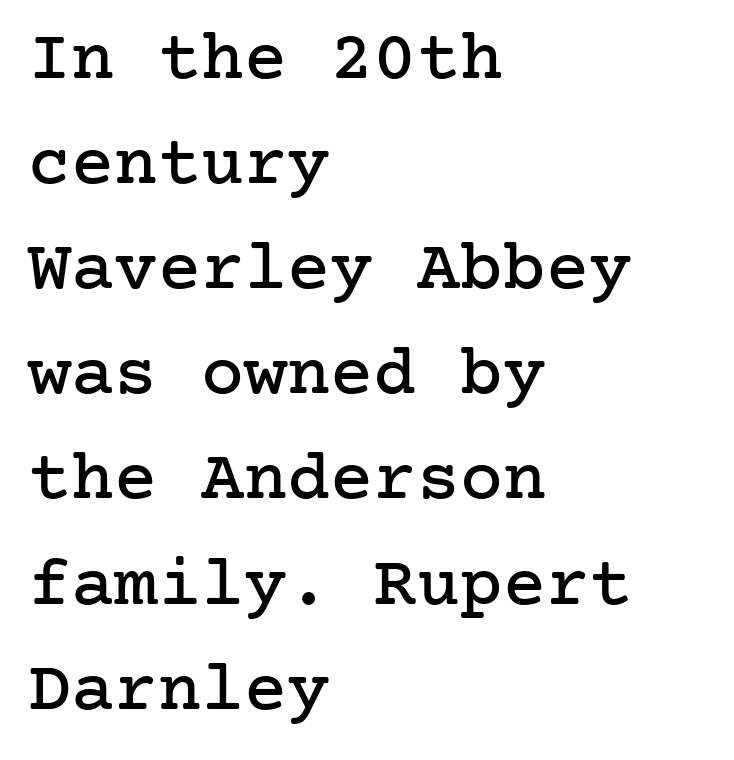
Q: Is the text italic (slanted)? A: No, it is upright.
Q: Is the typeface a serif or a sans-serif typeface? A: Serif.
Q: Is the text underlined? A: No.
Q: How is the paragraph aligned? A: Left-aligned.
Q: Is the spacing between letters normal or unusually wide? A: Normal.
Q: Is the spacing between lines tight, normal or loose? A: Normal.
Q: Width (condensed, normal, or wide)? A: Normal.
Q: Stroke contrast? A: Low.
Q: x-height? A: Medium.
